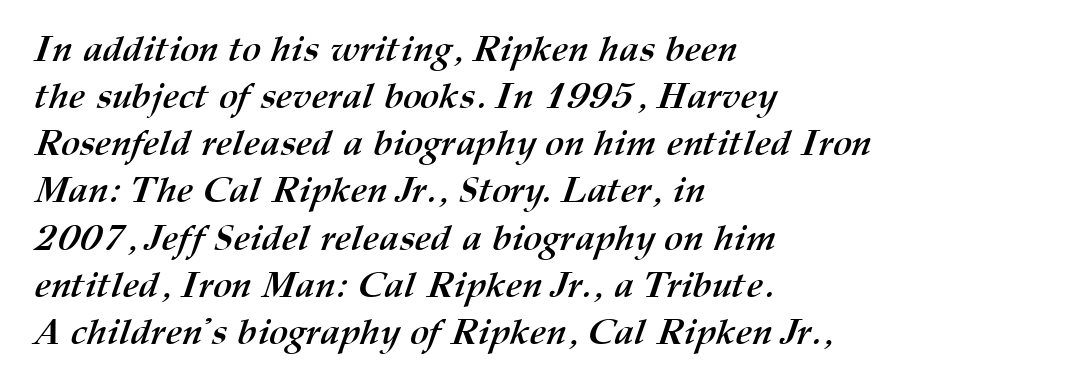
{"bold": "yes", "weight": "semibold", "width": "normal", "stroke_contrast": "medium", "x_height": "medium", "monospaced": "no", "underline": "no", "align": "left", "line_spacing": "normal", "line_spacing_ratio": 1.31, "letter_spacing": "normal", "letter_spacing_em": 0.0, "glyph_px": 36}
